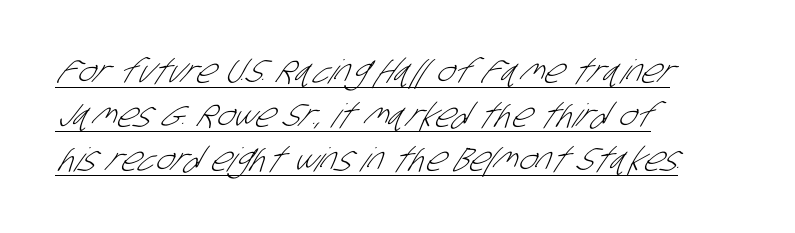
The image shows 33 px light, condensed sans-serif type; set left-aligned, normal line spacing (1.34x), normal letter spacing, underlined; low stroke contrast and a large x-height.
